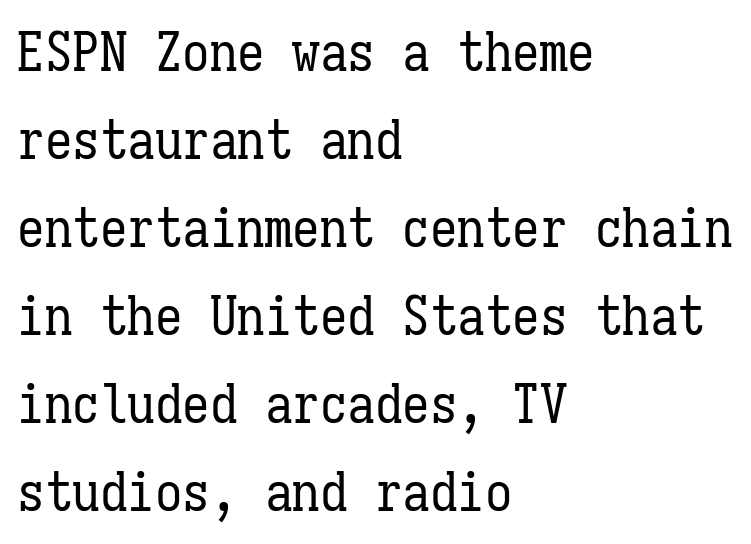
The image shows 55 px regular-weight, condensed type, upright, monospaced; set left-aligned, normal line spacing (1.6x), normal letter spacing, not underlined; low stroke contrast and a medium x-height.
